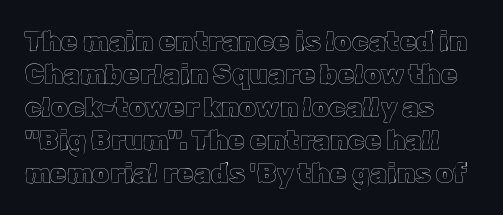
{"italic": "no", "underline": "no", "line_spacing_ratio": 1.22, "letter_spacing": "normal", "letter_spacing_em": 0.0, "glyph_px": 27}
